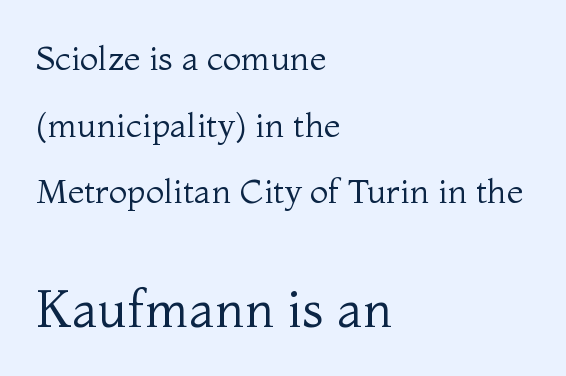
The image shows 51 px regular-weight serif type, upright; set left-aligned, loose line spacing (1.96x), normal letter spacing, not underlined; the second (bottom) block is 1.5x larger; medium stroke contrast and a medium x-height.
